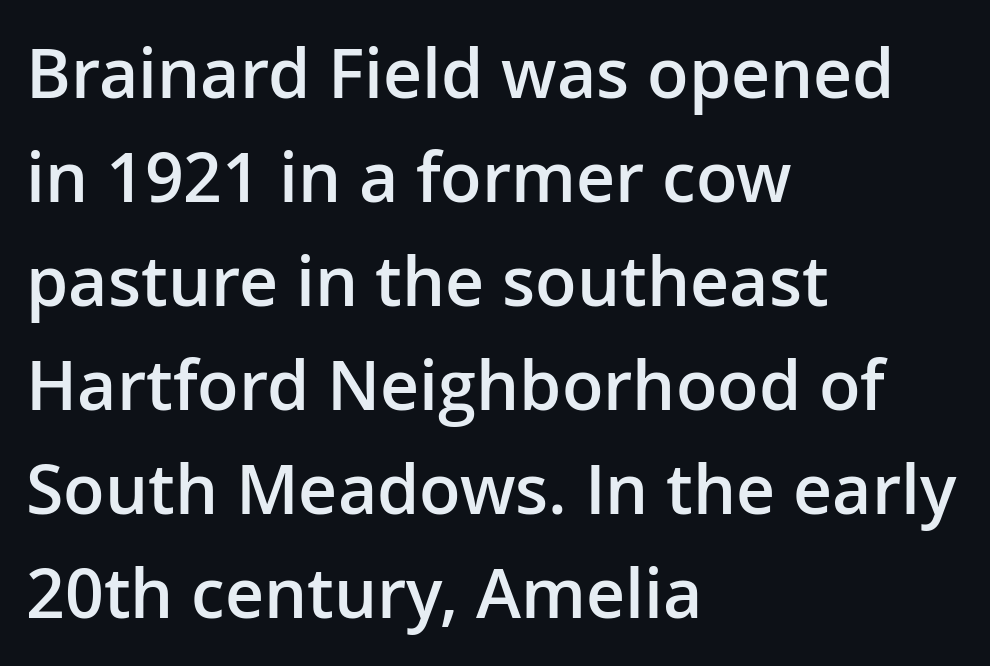
Typographically, this falls in the sans-serif category. The passage shown stacks its lines at a standard gap. The passage shown is not underscored anywhere. The face used here is a semibold: visibly heavier than regular, lighter than bold. This sample has the flowing, uneven cadence of proportional lettering.
